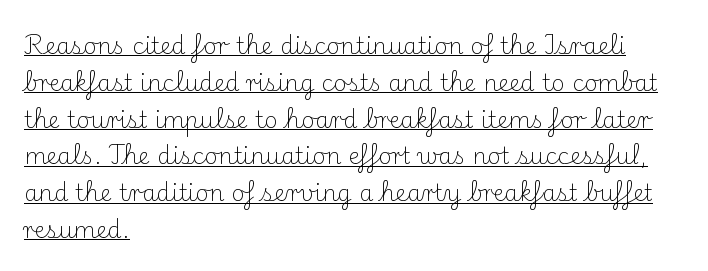
The image shows 23 px text type, upright; set left-aligned, normal line spacing (1.6x), normal letter spacing, underlined.
